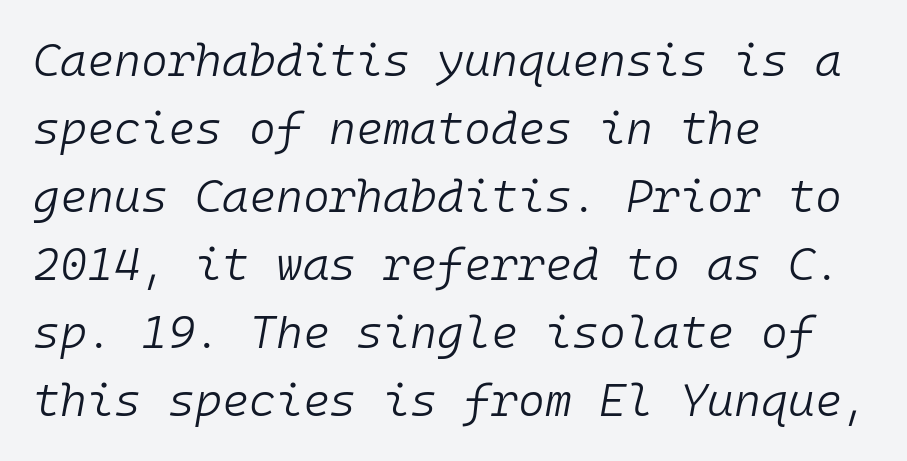
The image shows 46 px light type, italic (leaning right), monospaced; set left-aligned, normal line spacing (1.48x), normal letter spacing, not underlined; low stroke contrast and a medium x-height.
